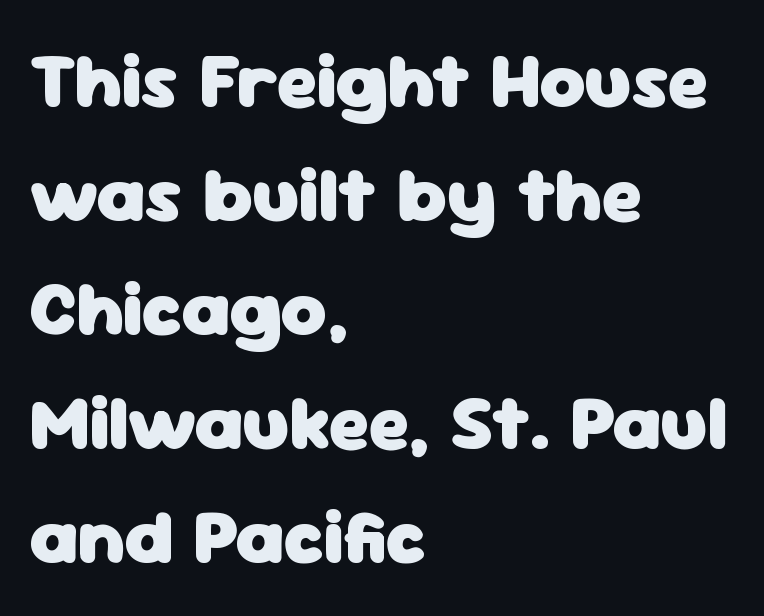
The image shows 78 px heavy sans-serif type, upright; set left-aligned, normal line spacing (1.46x), normal letter spacing, not underlined; low stroke contrast and a medium x-height.
